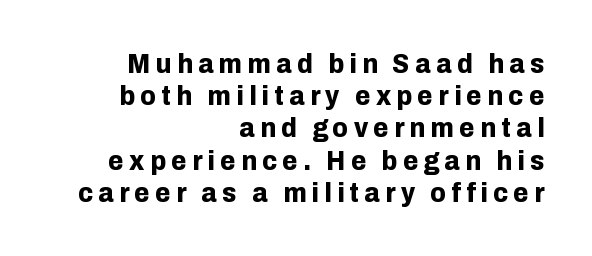
{"serif": "no", "italic": "no", "bold": "yes", "weight": "bold", "width": "normal", "stroke_contrast": "low", "x_height": "medium", "monospaced": "no", "underline": "no", "align": "right", "line_spacing": "tight", "line_spacing_ratio": 1.15, "glyph_px": 28}
